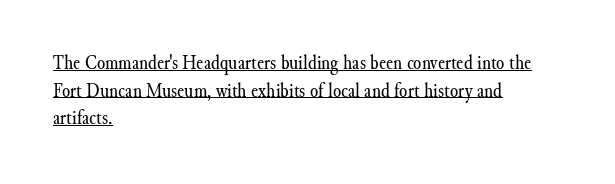
The image shows 21 px text type, upright; set left-aligned, normal line spacing (1.32x), normal letter spacing, underlined.
